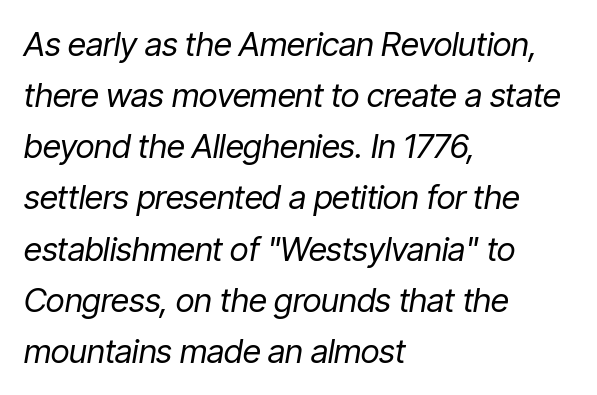
{"italic": "yes", "lean": "right", "slant_degrees": 9, "bold": "no", "weight": "regular", "width": "condensed", "stroke_contrast": "low", "x_height": "medium", "monospaced": "no", "underline": "no", "align": "left", "line_spacing": "normal", "line_spacing_ratio": 1.55, "letter_spacing": "normal", "letter_spacing_em": 0.0, "glyph_px": 33}
